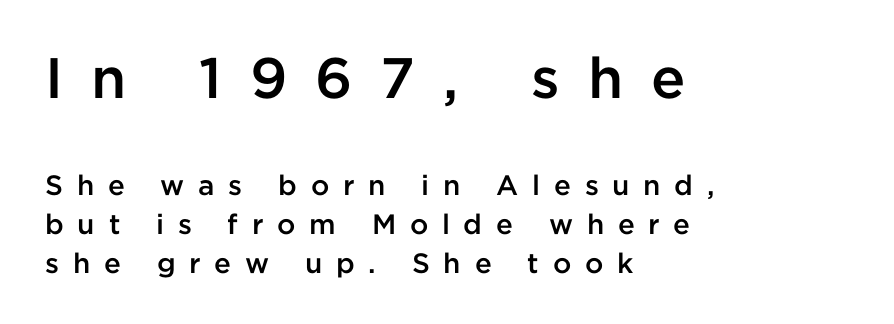
Unlike a traditional serif, this face leaves its strokes unadorned. The type sits square on the baseline with zero lean. Look at the tracking — it's clearly loosened, letters drifting apart. Visually, the top section dominates because its glyphs are scaled up. Where is the straight margin? On the left.
